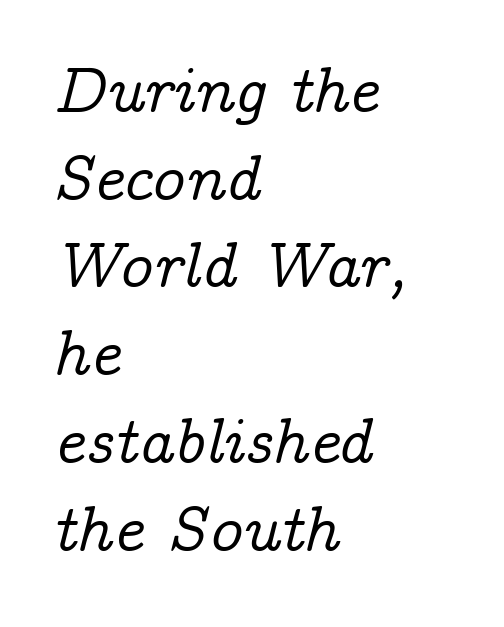
{"serif": "yes", "italic": "yes", "lean": "right", "slant_degrees": 14, "width": "normal", "stroke_contrast": "low", "x_height": "medium", "monospaced": "no", "underline": "no", "align": "left", "line_spacing": "normal", "line_spacing_ratio": 1.35, "letter_spacing": "normal", "letter_spacing_em": 0.0, "glyph_px": 65}
